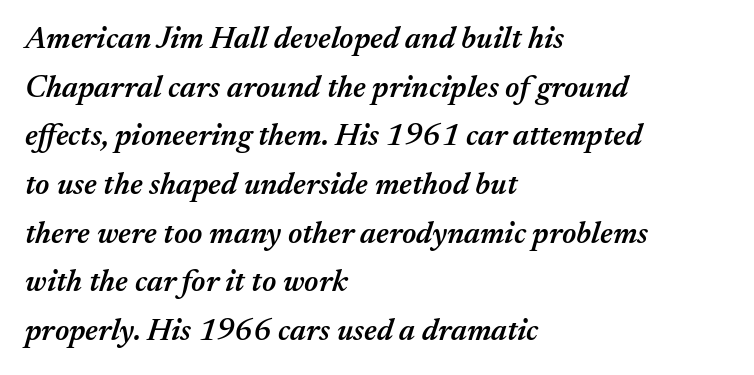
Q: Is the text bold? A: Semi-bold.
Q: Is the text italic (slanted)? A: Yes, it leans right by about 17 degrees.
Q: Is the text underlined? A: No.
Q: How is the paragraph aligned? A: Left-aligned.
Q: Is the spacing between letters normal or unusually wide? A: Normal.
Q: Is the spacing between lines tight, normal or loose? A: Normal.
Q: Width (condensed, normal, or wide)? A: Normal.
Q: Stroke contrast? A: Medium.
Q: x-height? A: Medium.
Q: Monospaced? A: No.
